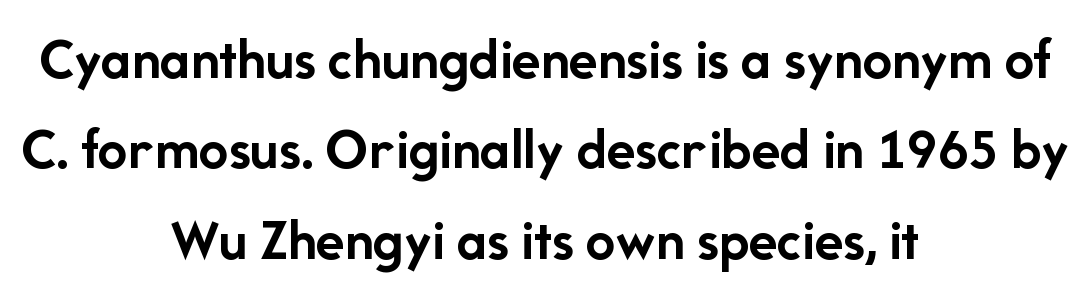
The image shows 59 px semibold sans-serif type, upright; set centered, normal line spacing (1.53x), normal letter spacing, not underlined; low stroke contrast and a medium x-height.
